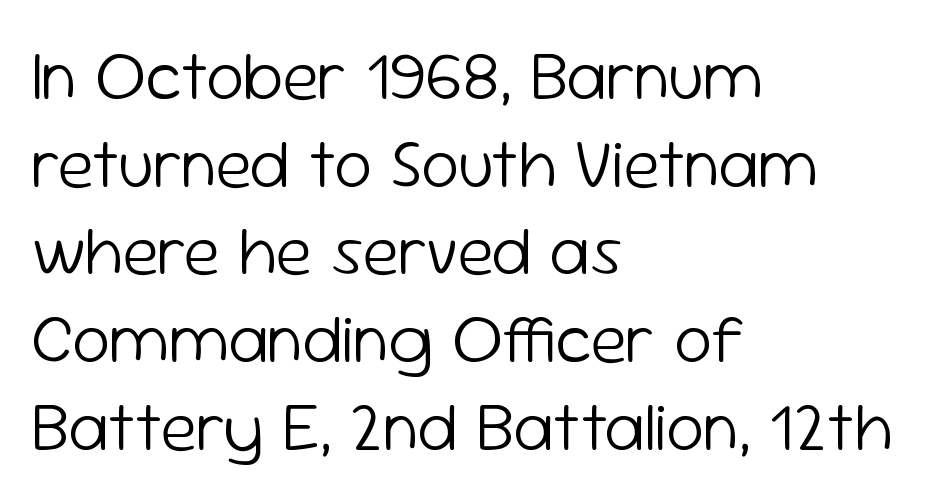
{"serif": "no", "italic": "no", "bold": "no", "weight": "light", "width": "normal", "stroke_contrast": "low", "x_height": "medium", "monospaced": "no", "underline": "no", "align": "left", "line_spacing": "normal", "line_spacing_ratio": 1.29, "letter_spacing": "normal", "letter_spacing_em": 0.0, "glyph_px": 68}
